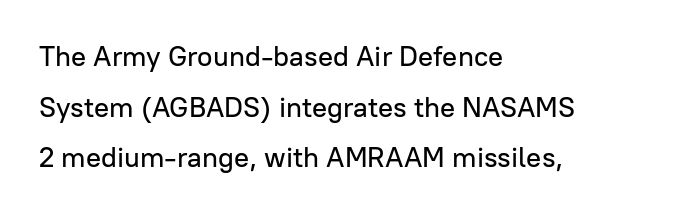
{"serif": "no", "italic": "no", "width": "normal", "stroke_contrast": "low", "x_height": "medium", "monospaced": "no", "underline": "no", "align": "left", "line_spacing_ratio": 1.81, "letter_spacing": "normal", "letter_spacing_em": 0.0, "glyph_px": 28}
